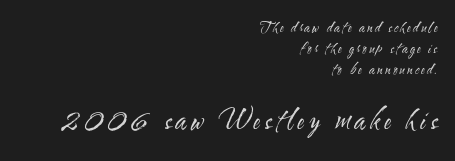
{"bold": "no", "underline": "no", "align": "right", "line_spacing": "normal", "line_spacing_ratio": 1.49, "larger_block": "second", "size_ratio": 1.93, "glyph_px": 27}
